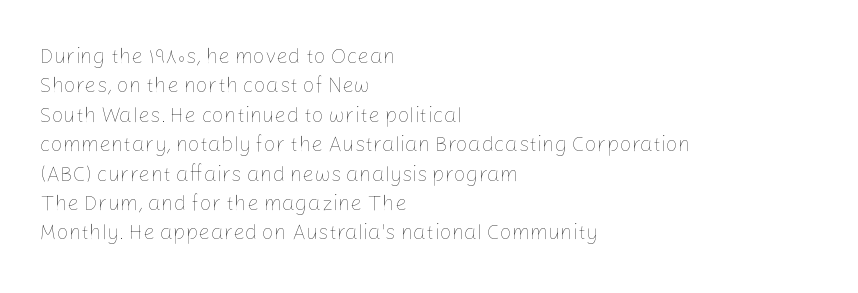
A clean baseline with only descenders dipping below it. If you drew a line through each stem, it would be perfectly vertical. Honestly, the row spacing looks completely unremarkable. Is this a heavy cut? Hardly; it is regular or lighter.
